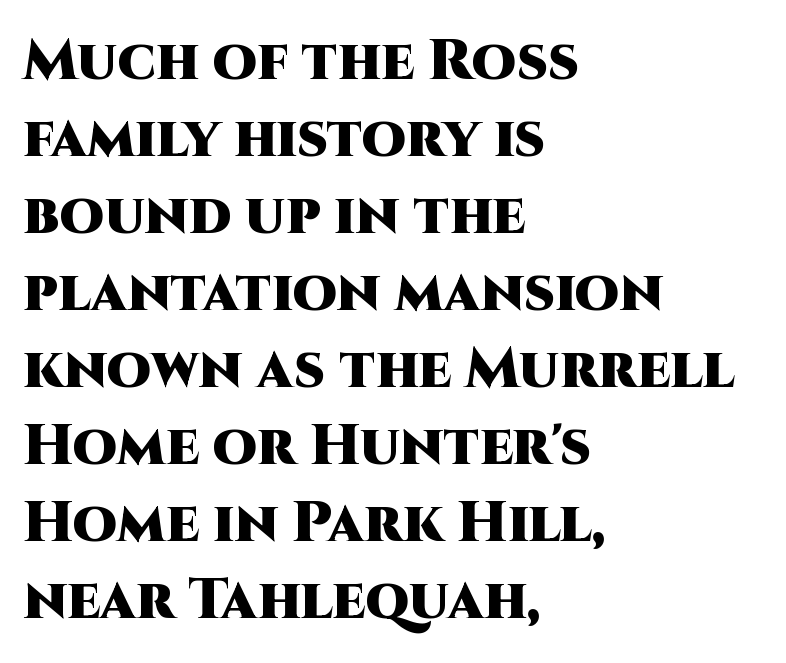
Q: Is the text bold? A: Yes.
Q: Is the text italic (slanted)? A: No, it is upright.
Q: Is the typeface a serif or a sans-serif typeface? A: Sans-serif.
Q: Is the text underlined? A: No.
Q: How is the paragraph aligned? A: Left-aligned.
Q: Is the spacing between letters normal or unusually wide? A: Normal.
Q: Is the spacing between lines tight, normal or loose? A: Normal.
Q: Width (condensed, normal, or wide)? A: Normal.
Q: Stroke contrast? A: High.
Q: x-height? A: Large.
Q: Monospaced? A: No.
